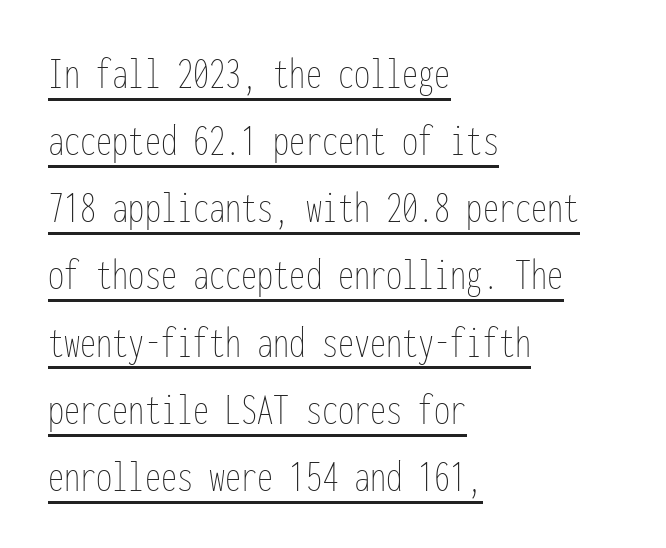
Q: Is the text bold? A: No.
Q: Is the text italic (slanted)? A: No, it is upright.
Q: Is the text underlined? A: Yes.
Q: How is the paragraph aligned? A: Left-aligned.
Q: Is the spacing between letters normal or unusually wide? A: Normal.
Q: Is the spacing between lines tight, normal or loose? A: Normal.
Q: Width (condensed, normal, or wide)? A: Condensed.
Q: Stroke contrast? A: Low.
Q: x-height? A: Medium.
Q: Monospaced? A: Yes.
